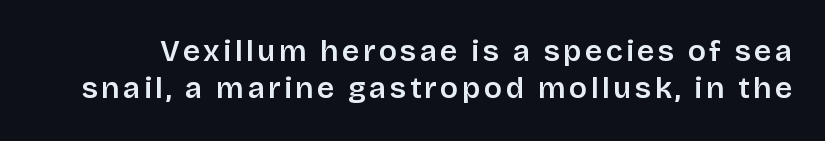
The image shows 30 px semibold sans-serif type, upright; set line spacing 1.24x, not underlined; low stroke contrast and a large x-height.
